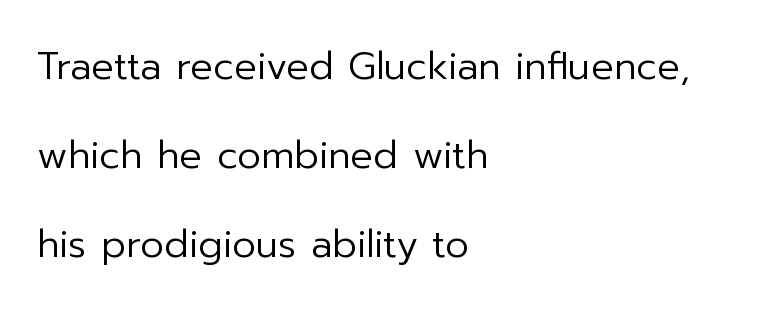
A typesetter would label this face a sans. Line spacing here is loose. Ordinary non-slanted type is in use. The line texture is even and compact thanks to regular tracking. Line starts are locked; line ends wander.
